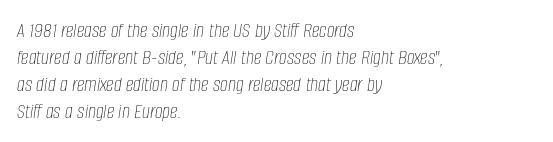
The image shows 22 px text type, italic (leaning right); set left-aligned, line spacing 1.22x, normal letter spacing, not underlined.
